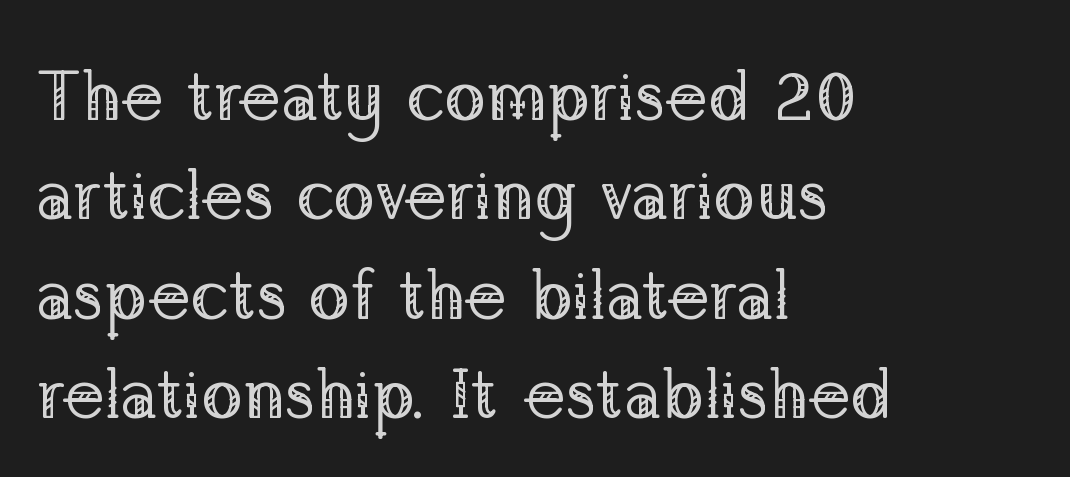
{"serif": "yes", "italic": "no", "bold": "no", "weight": "regular", "width": "normal", "stroke_contrast": "low", "x_height": "medium", "monospaced": "no", "underline": "no", "align": "left", "line_spacing": "normal", "line_spacing_ratio": 1.42, "letter_spacing": "normal", "letter_spacing_em": 0.0, "glyph_px": 70}
